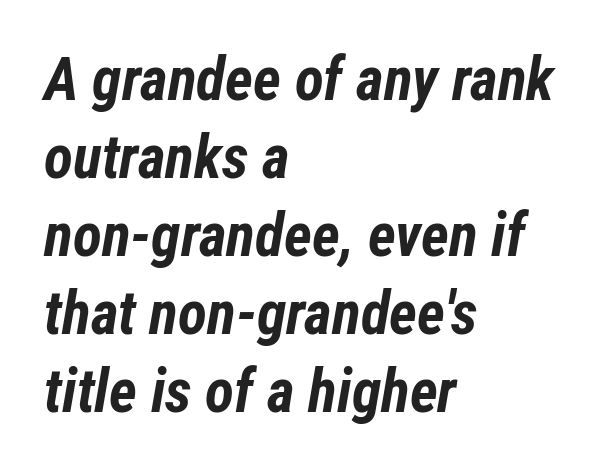
Set as a true bold cut, around the 700 mark. Each line starts at the same left margin while the right side varies. This rendering leaves character spacing at its baseline value. Regular leading. These lines are rendered in a variable-pitch font. The face used here has a pronounced slope to its letters.
